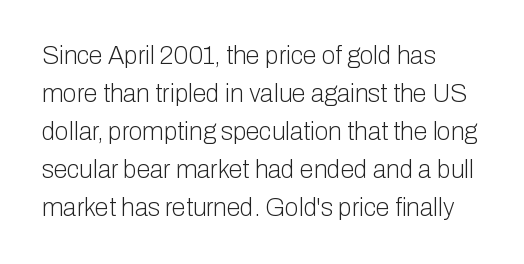
Q: Is the text bold? A: No.
Q: Is the text italic (slanted)? A: No, it is upright.
Q: Is the text underlined? A: No.
Q: How is the paragraph aligned? A: Left-aligned.
Q: Is the spacing between letters normal or unusually wide? A: Normal.
Q: Is the spacing between lines tight, normal or loose? A: Normal.
